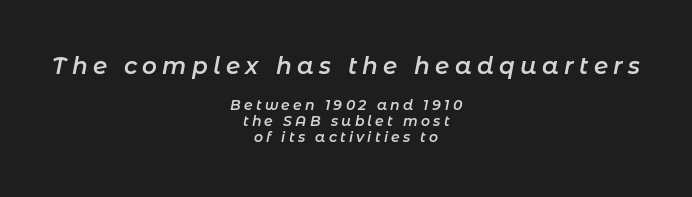
Typeset on center — no edge is straight. In terms of letterspacing, this is a distinctly airy, spread setting. Heft: intermediate — a semibold. Quick note: interline space is minimal.
